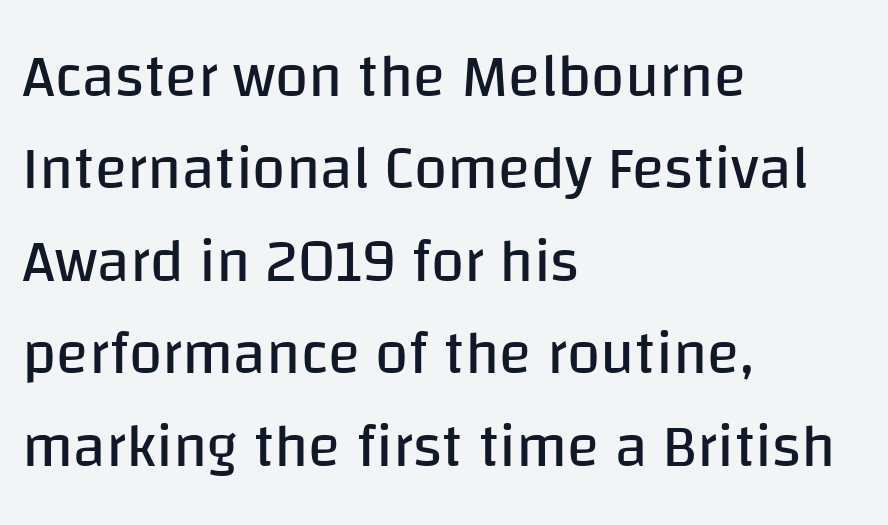
Q: Is the text bold? A: No.
Q: Is the text italic (slanted)? A: No, it is upright.
Q: Is the typeface a serif or a sans-serif typeface? A: Sans-serif.
Q: Is the text underlined? A: No.
Q: How is the paragraph aligned? A: Left-aligned.
Q: Is the spacing between letters normal or unusually wide? A: Normal.
Q: Is the spacing between lines tight, normal or loose? A: Normal.
Q: Width (condensed, normal, or wide)? A: Normal.
Q: Stroke contrast? A: Low.
Q: x-height? A: Large.
Q: Monospaced? A: No.
